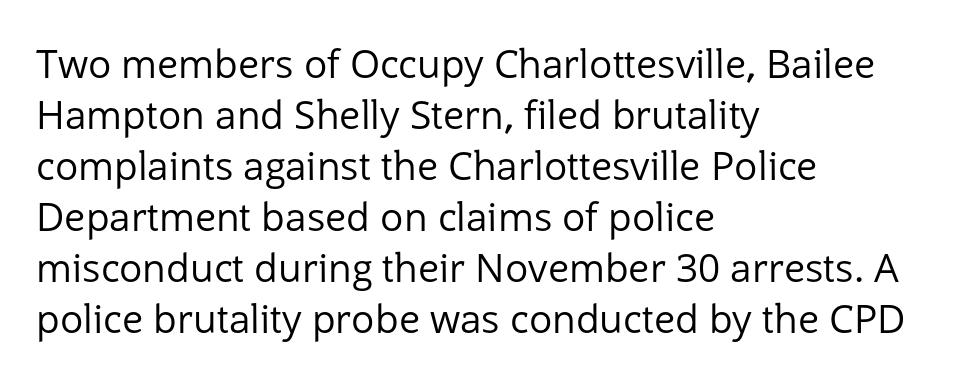
Is this a fixed-width face? No — the glyphs have proportional, varying widths. Letters rest on an invisible, unmarked baseline. The horizontal fit of the characters is conventional and even. Quick note: interline space is typical. Caption: face not bold, strokes unweighted. The rendering anchors every line to the left-hand side.
